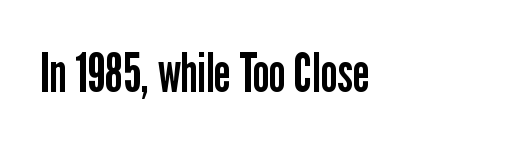
Q: Is the text bold? A: No.
Q: Is the text italic (slanted)? A: No, it is upright.
Q: Is the typeface a serif or a sans-serif typeface? A: Sans-serif.
Q: Is the text underlined? A: No.
Q: Is the spacing between letters normal or unusually wide? A: Normal.
Q: Width (condensed, normal, or wide)? A: Condensed.
Q: Stroke contrast? A: Low.
Q: x-height? A: Medium.
Q: Monospaced? A: No.
